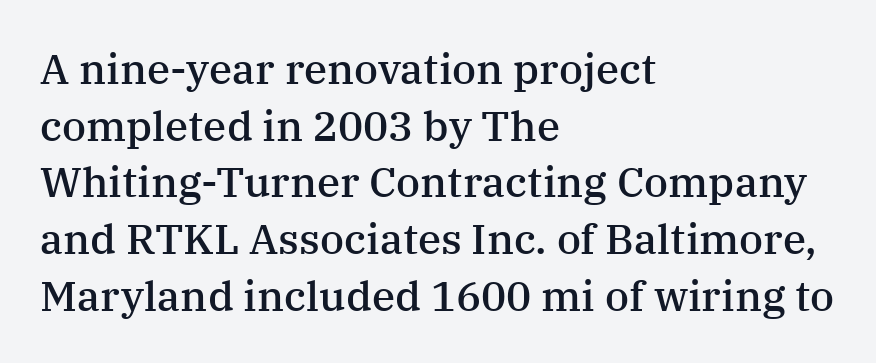
{"serif": "yes", "italic": "no", "bold": "semi", "weight": "semibold", "width": "normal", "stroke_contrast": "medium", "x_height": "medium", "monospaced": "no", "underline": "no", "align": "left", "line_spacing": "normal", "line_spacing_ratio": 1.35, "letter_spacing": "normal", "letter_spacing_em": 0.0, "glyph_px": 42}
